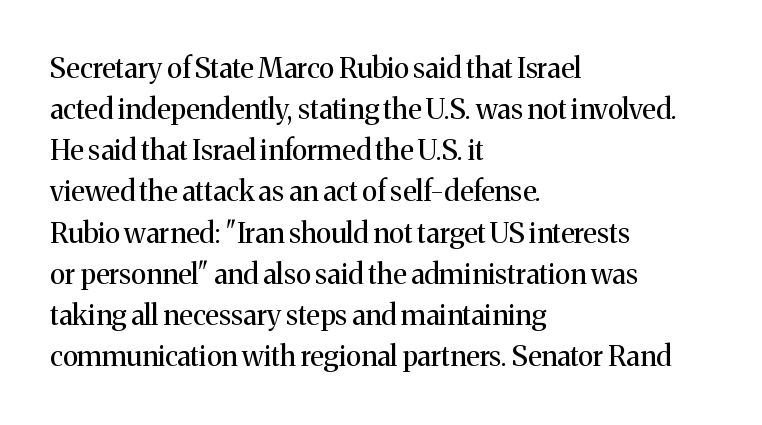
Q: Is the text bold? A: No.
Q: Is the text italic (slanted)? A: No, it is upright.
Q: Is the typeface a serif or a sans-serif typeface? A: Serif.
Q: Is the text underlined? A: No.
Q: How is the paragraph aligned? A: Left-aligned.
Q: Is the spacing between letters normal or unusually wide? A: Normal.
Q: Is the spacing between lines tight, normal or loose? A: Normal.
Q: Width (condensed, normal, or wide)? A: Normal.
Q: Stroke contrast? A: Medium.
Q: x-height? A: Medium.
Q: Monospaced? A: No.
